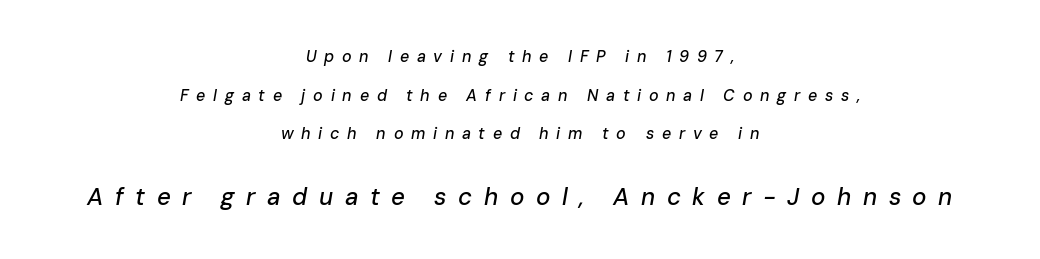
{"italic": "yes", "lean": "right", "slant_degrees": 10, "underline": "no", "align": "center", "line_spacing": "loose", "line_spacing_ratio": 2.41, "letter_spacing": "wide", "letter_spacing_em": 0.48, "larger_block": "second", "size_ratio": 1.5, "glyph_px": 24}
